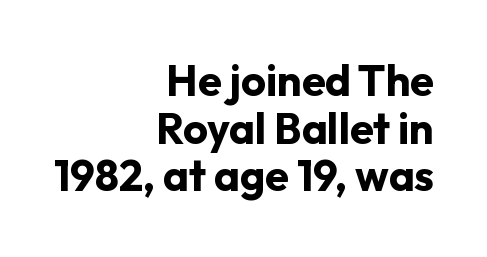
The image shows 43 px bold sans-serif type, upright; set right-aligned, tight line spacing (1.11x), normal letter spacing, not underlined; low stroke contrast and a medium x-height.
